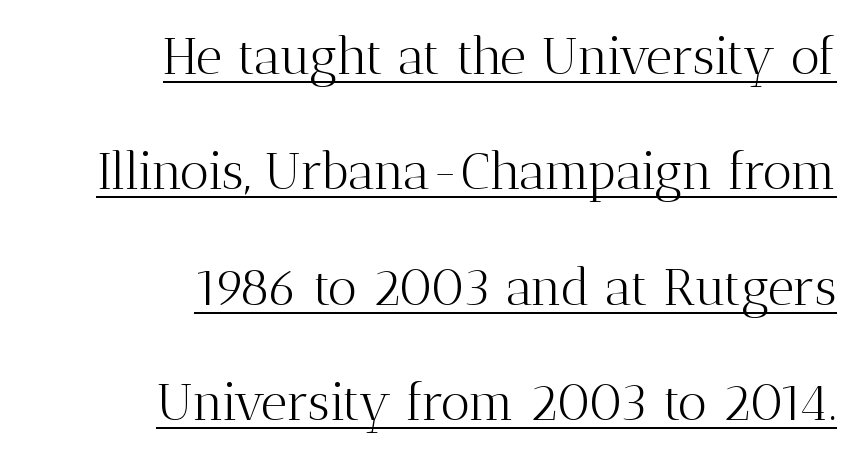
A serif font was chosen for this passage. Loosely led — the rows are spread out. Horizontally, the lines are justified to the trailing edge only. Underlined type.
